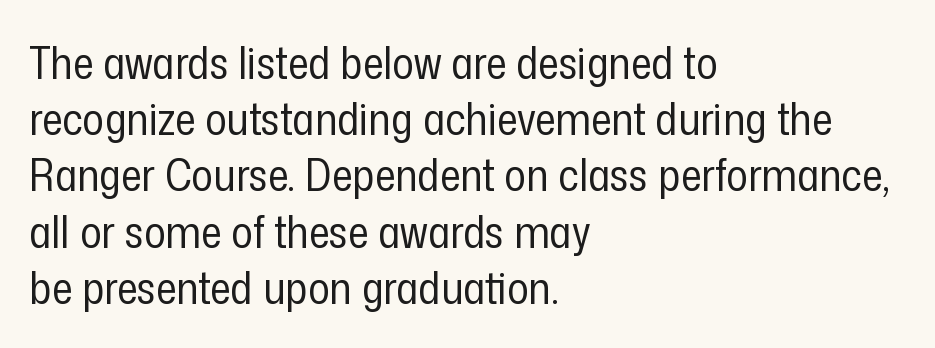
{"serif": "no", "italic": "no", "bold": "no", "weight": "regular", "width": "condensed", "stroke_contrast": "low", "x_height": "medium", "monospaced": "no", "underline": "no", "align": "left", "line_spacing": "normal", "line_spacing_ratio": 1.25, "letter_spacing": "normal", "letter_spacing_em": 0.0, "glyph_px": 45}
